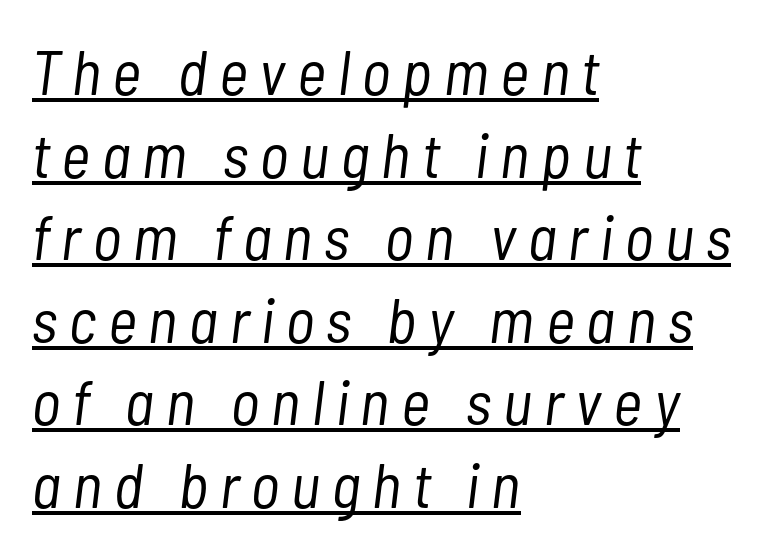
The image shows 63 px light, condensed type, italic (leaning right); set left-aligned, normal line spacing (1.31x), underlined; low stroke contrast and a medium x-height.
